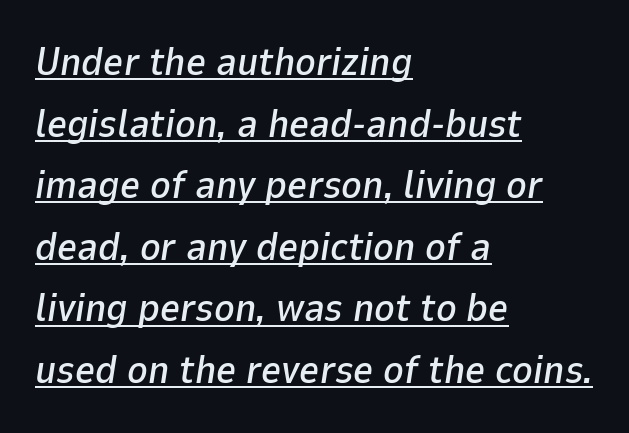
The image shows 39 px text type, italic (leaning right); set left-aligned, normal line spacing (1.58x), normal letter spacing, underlined; low stroke contrast and a medium x-height.
